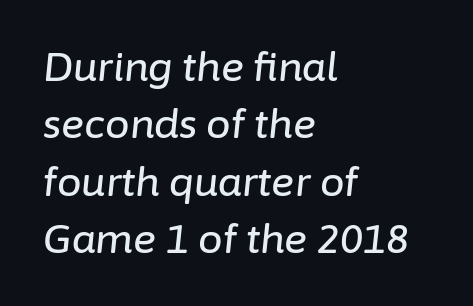
{"italic": "yes", "lean": "right", "slant_degrees": 6, "width": "normal", "stroke_contrast": "low", "x_height": "medium", "monospaced": "no", "underline": "no", "align": "left", "line_spacing": "normal", "line_spacing_ratio": 1.47, "letter_spacing": "normal", "letter_spacing_em": 0.0, "glyph_px": 39}
